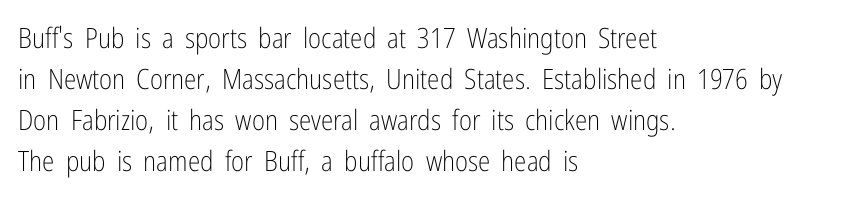
{"serif": "no", "italic": "no", "bold": "no", "weight": "light", "width": "condensed", "stroke_contrast": "low", "x_height": "medium", "monospaced": "no", "underline": "no", "align": "left", "line_spacing": "normal", "line_spacing_ratio": 1.47, "letter_spacing": "normal", "letter_spacing_em": 0.0, "glyph_px": 28}
